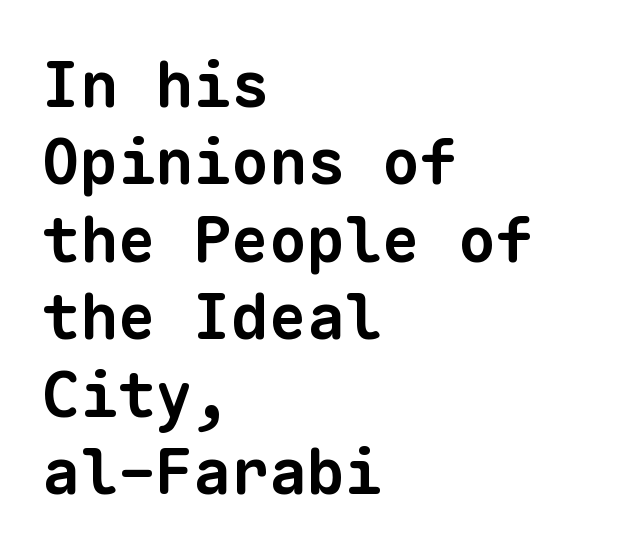
The ragged edge is on the right, which tells us the setting is flush left. You could count columns in this text — the font is strictly monospaced. The zone under the glyphs is completely vacant. Chunky letters — that's bold for sure.
